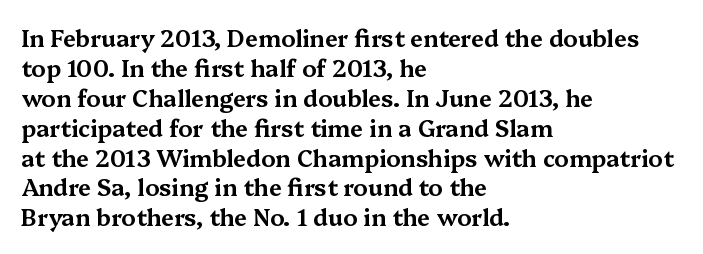
The image shows 23 px text type, upright; set left-aligned, normal line spacing (1.3x), normal letter spacing, not underlined.
